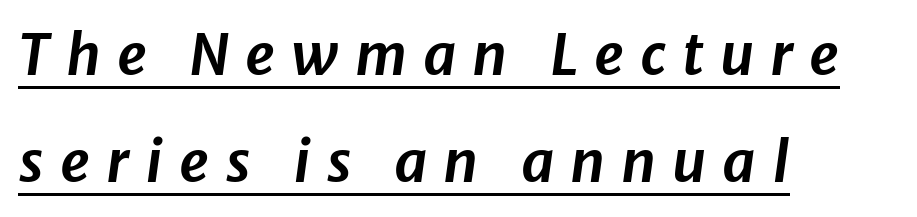
The image shows 57 px text type, italic (leaning right); set left-aligned, line spacing 1.88x, unusually wide letter spacing (+0.28 em), underlined; low stroke contrast and a medium x-height.
